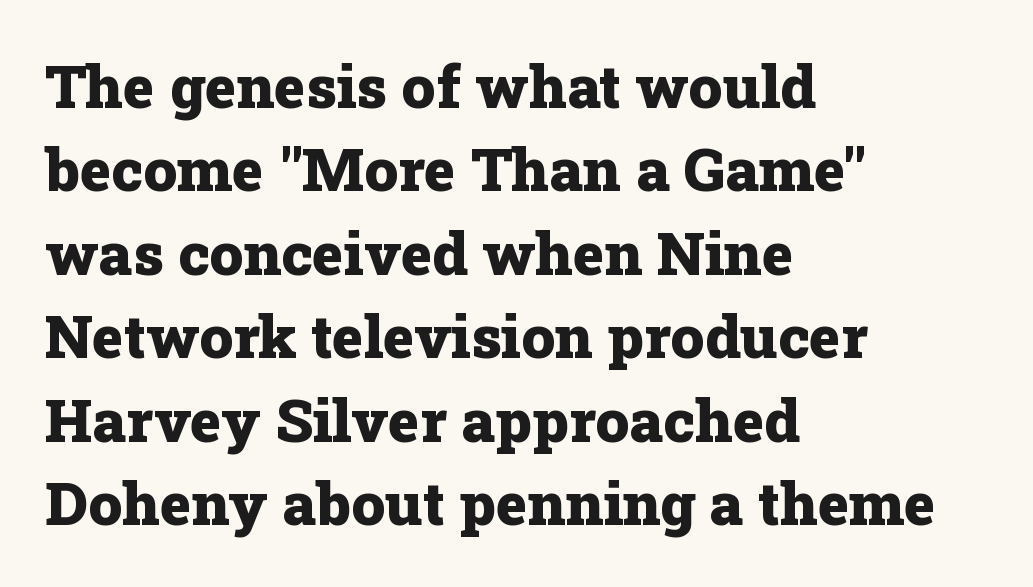
Q: Is the text bold? A: Yes.
Q: Is the text italic (slanted)? A: No, it is upright.
Q: Is the typeface a serif or a sans-serif typeface? A: Serif.
Q: Is the text underlined? A: No.
Q: How is the paragraph aligned? A: Left-aligned.
Q: Is the spacing between letters normal or unusually wide? A: Normal.
Q: Is the spacing between lines tight, normal or loose? A: Normal.
Q: Width (condensed, normal, or wide)? A: Normal.
Q: Stroke contrast? A: Low.
Q: x-height? A: Medium.
Q: Monospaced? A: No.
